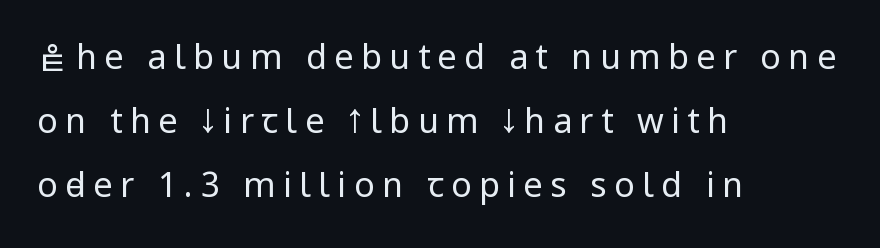
The image shows 34 px regular-weight, condensed sans-serif type, upright; set left-aligned, line spacing 1.88x, unusually wide letter spacing (+0.22 em), not underlined; low stroke contrast.
